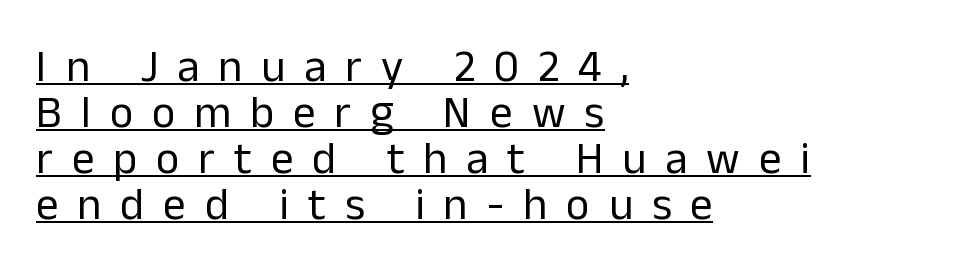
Q: Is the text bold? A: No.
Q: Is the text italic (slanted)? A: No, it is upright.
Q: Is the typeface a serif or a sans-serif typeface? A: Sans-serif.
Q: Is the text underlined? A: Yes.
Q: How is the paragraph aligned? A: Left-aligned.
Q: Is the spacing between letters normal or unusually wide? A: Unusually wide.
Q: Is the spacing between lines tight, normal or loose? A: Tight.
Q: Width (condensed, normal, or wide)? A: Normal.
Q: Stroke contrast? A: Low.
Q: x-height? A: Medium.
Q: Monospaced? A: No.
